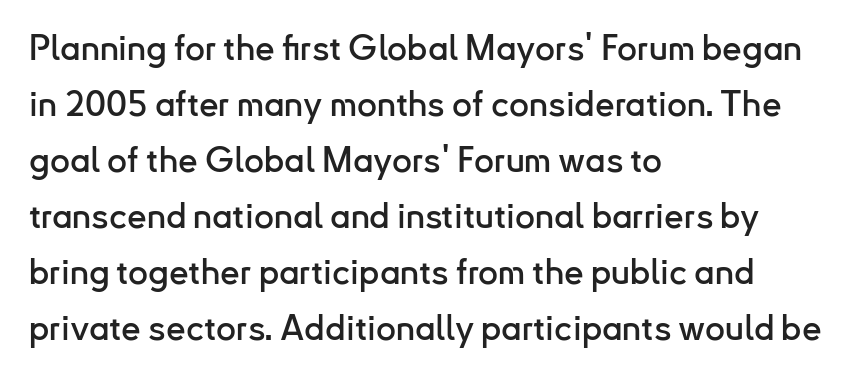
The image shows 35 px sans-serif type, upright; set left-aligned, normal line spacing (1.6x), normal letter spacing, not underlined; low stroke contrast and a small x-height.
